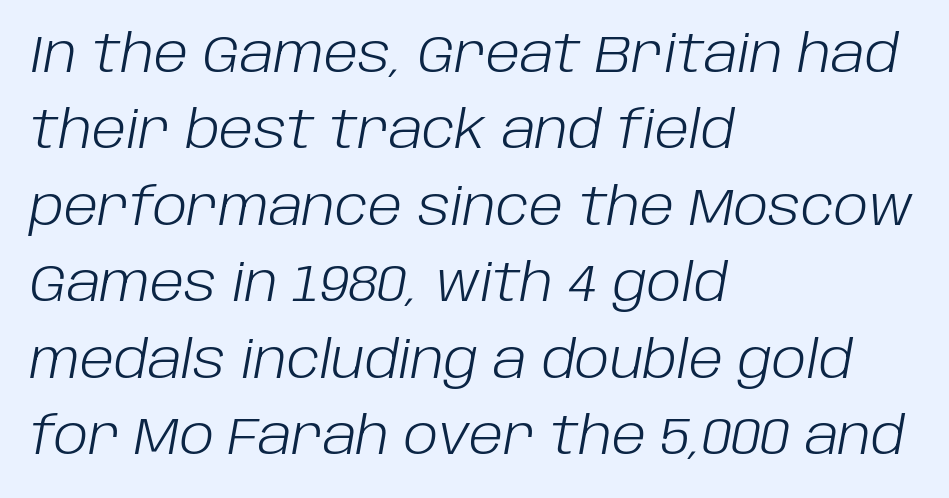
{"italic": "yes", "lean": "right", "slant_degrees": 10, "bold": "no", "weight": "light", "width": "normal", "stroke_contrast": "low", "x_height": "large", "monospaced": "no", "underline": "no", "align": "left", "line_spacing": "normal", "line_spacing_ratio": 1.47, "letter_spacing": "normal", "letter_spacing_em": 0.0, "glyph_px": 52}
